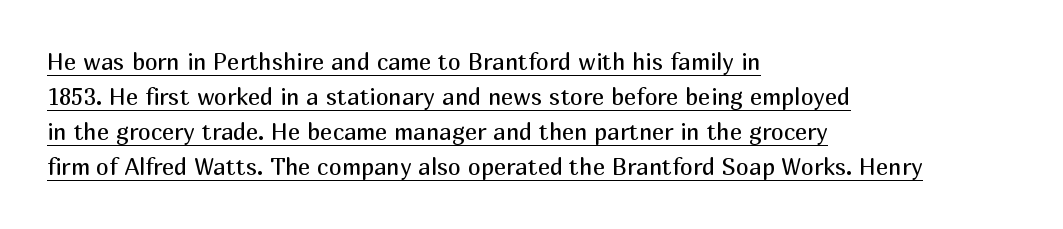
Q: Is the text bold? A: No.
Q: Is the text italic (slanted)? A: No, it is upright.
Q: Is the text underlined? A: Yes.
Q: How is the paragraph aligned? A: Left-aligned.
Q: Is the spacing between letters normal or unusually wide? A: Normal.
Q: Is the spacing between lines tight, normal or loose? A: Normal.
